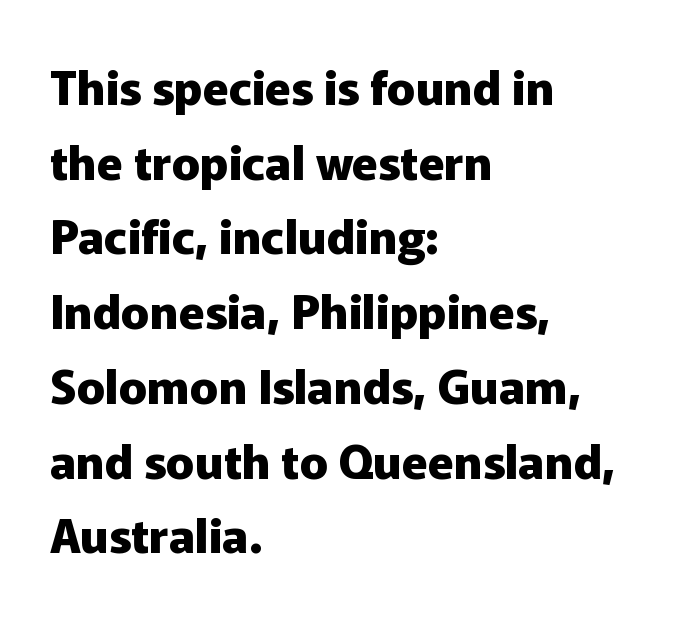
Casual observation: everything's shoved over to the left. Words float on clear page, feet unadorned. A dark, heavy texture on the line: the type is bold. Every character sits straight up, as roman type does. If you measured baseline to baseline, you'd find a middling distance.
